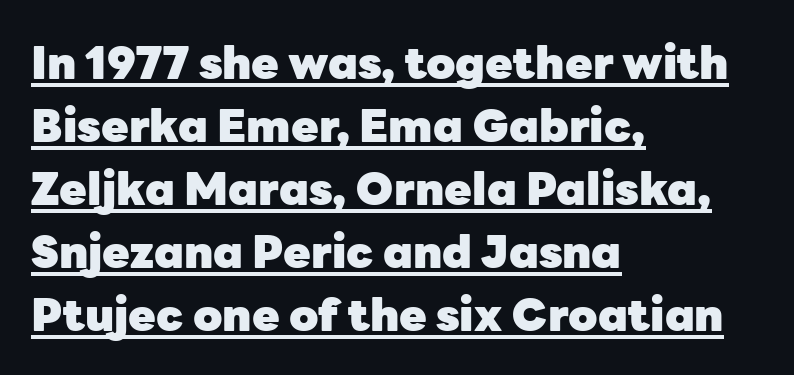
The image shows 45 px heavy sans-serif type, upright; set left-aligned, normal line spacing (1.4x), normal letter spacing, underlined; low stroke contrast and a medium x-height.
